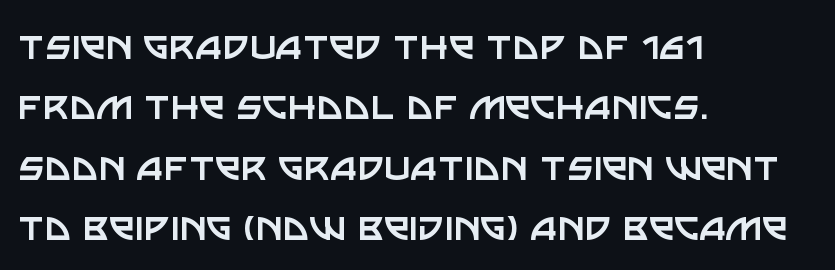
Q: Is the text bold? A: No.
Q: Is the text italic (slanted)? A: No, it is upright.
Q: Is the typeface a serif or a sans-serif typeface? A: Sans-serif.
Q: Is the text underlined? A: No.
Q: How is the paragraph aligned? A: Left-aligned.
Q: Is the spacing between letters normal or unusually wide? A: Normal.
Q: Is the spacing between lines tight, normal or loose? A: Normal.
Q: Width (condensed, normal, or wide)? A: Normal.
Q: Stroke contrast? A: Low.
Q: x-height? A: Large.
Q: Monospaced? A: No.
